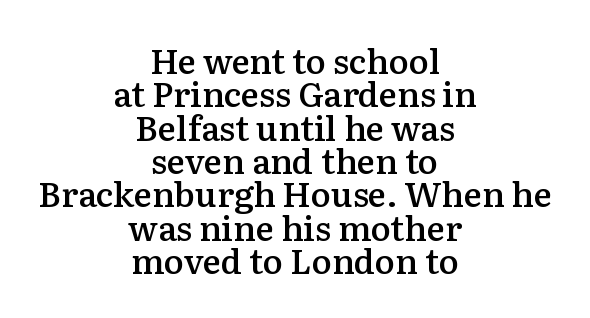
The image shows 34 px semibold serif type, upright; set centered, tight line spacing (0.98x), normal letter spacing, not underlined; medium stroke contrast and a medium x-height.
